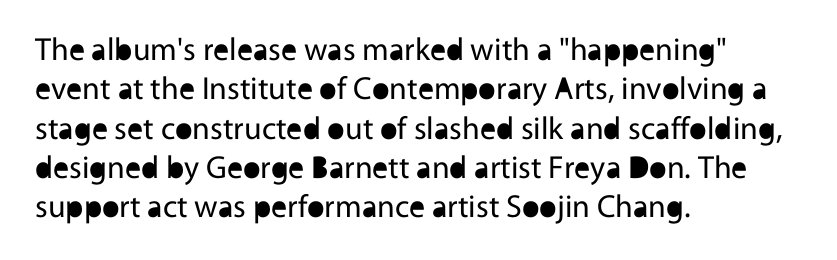
{"serif": "no", "italic": "no", "bold": "no", "weight": "regular", "width": "normal", "x_height": "medium", "monospaced": "no", "underline": "no", "align": "left", "line_spacing_ratio": 1.23, "letter_spacing": "normal", "letter_spacing_em": 0.0, "glyph_px": 32}
